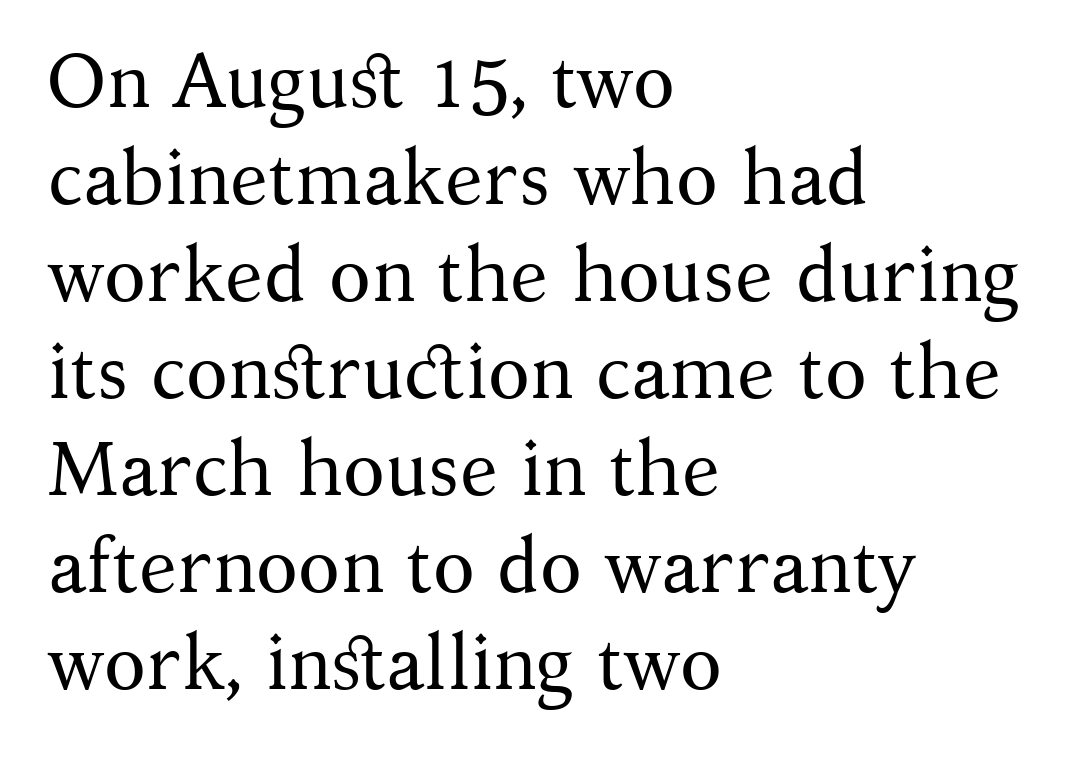
Q: Is the text bold? A: No.
Q: Is the text italic (slanted)? A: No, it is upright.
Q: Is the typeface a serif or a sans-serif typeface? A: Serif.
Q: Is the text underlined? A: No.
Q: How is the paragraph aligned? A: Left-aligned.
Q: Is the spacing between letters normal or unusually wide? A: Normal.
Q: Is the spacing between lines tight, normal or loose? A: Normal.
Q: Width (condensed, normal, or wide)? A: Normal.
Q: Stroke contrast? A: Medium.
Q: x-height? A: Medium.
Q: Monospaced? A: No.
